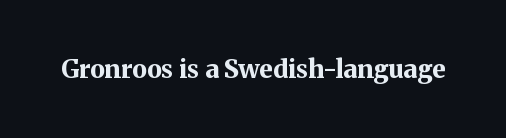
{"italic": "no", "bold": "yes", "underline": "no", "letter_spacing": "normal", "letter_spacing_em": 0.0, "glyph_px": 25}
